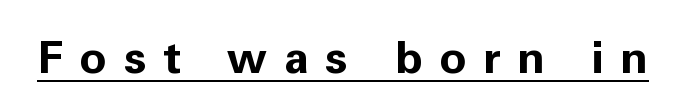
This sample has the flowing, uneven cadence of proportional lettering. The specimen reads as upright at a glance. The font family rendered here belongs to the sans-serif group. A typographer would call this underscored text. The letters are spread apart with noticeably loose tracking.
